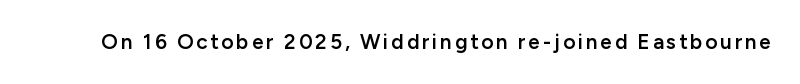
Its strokes are somewhat broadened, the hallmark of semibold type. The lettering holds an erect, upright posture throughout. The zone under the glyphs is completely vacant.
